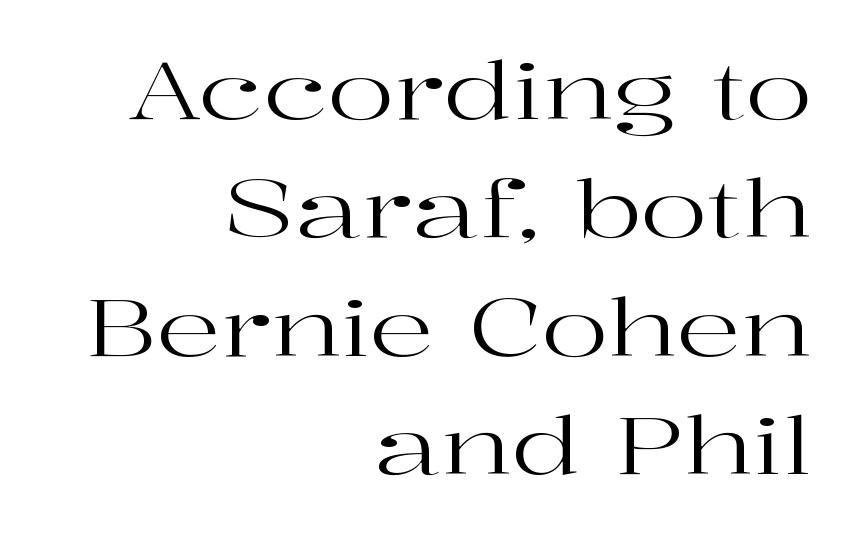
The image shows 80 px regular-weight, wide serif type, upright; set right-aligned, normal line spacing (1.48x), normal letter spacing, not underlined; high stroke contrast and a medium x-height.
